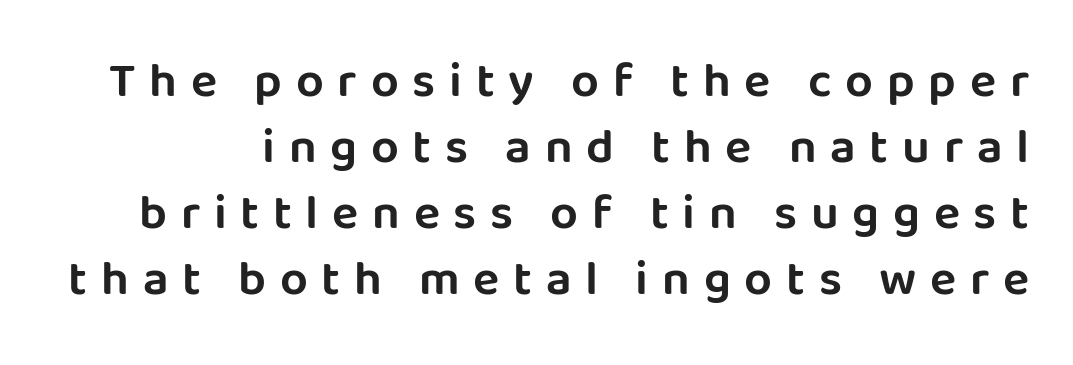
If you measured baseline to baseline, you'd find a middling distance. These lines are rendered in a variable-pitch font. Look at the tracking — it's clearly loosened, letters drifting apart. Nope, not italic — everything's standing straight. Grotesque or geometric, the face here clearly has no serifs. No word sits above an underline.
